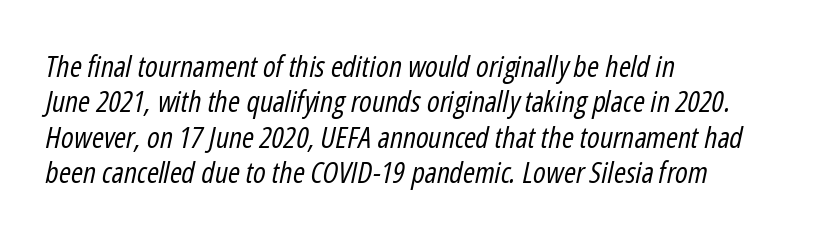
{"italic": "yes", "lean": "right", "slant_degrees": 12, "bold": "no", "weight": "regular", "width": "condensed", "stroke_contrast": "low", "x_height": "medium", "monospaced": "no", "underline": "no", "align": "left", "line_spacing_ratio": 1.22, "letter_spacing": "normal", "letter_spacing_em": 0.0, "glyph_px": 29}
